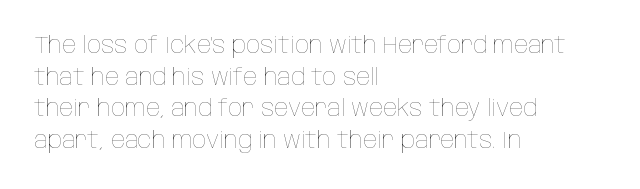
{"italic": "no", "bold": "no", "underline": "no", "align": "left", "line_spacing": "normal", "line_spacing_ratio": 1.38, "letter_spacing": "normal", "letter_spacing_em": 0.0, "glyph_px": 23}
